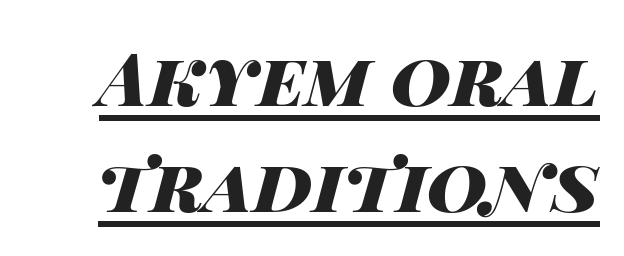
{"italic": "yes", "lean": "right", "slant_degrees": 14, "bold": "yes", "weight": "heavy", "width": "wide", "stroke_contrast": "high", "x_height": "large", "monospaced": "no", "underline": "yes", "line_spacing": "normal", "line_spacing_ratio": 1.43, "letter_spacing": "normal", "letter_spacing_em": 0.0, "glyph_px": 74}
